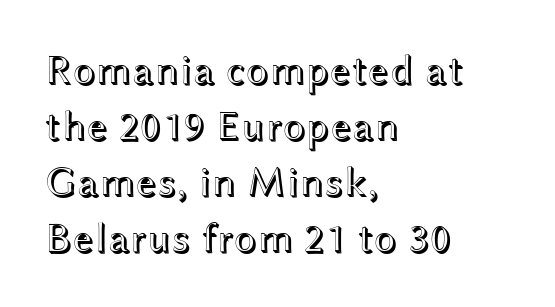
The image shows 42 px wide type, upright; set left-aligned, normal line spacing (1.33x), normal letter spacing, not underlined; a medium x-height.
